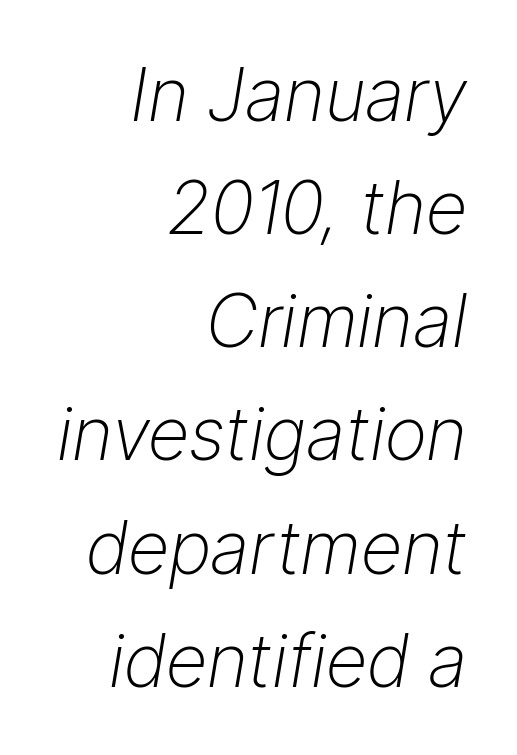
Q: Is the text bold? A: No.
Q: Is the text italic (slanted)? A: Yes, it leans right by about 9 degrees.
Q: Is the text underlined? A: No.
Q: How is the paragraph aligned? A: Right-aligned.
Q: Is the spacing between letters normal or unusually wide? A: Normal.
Q: Is the spacing between lines tight, normal or loose? A: Normal.
Q: Width (condensed, normal, or wide)? A: Normal.
Q: Stroke contrast? A: Low.
Q: x-height? A: Medium.
Q: Monospaced? A: No.
